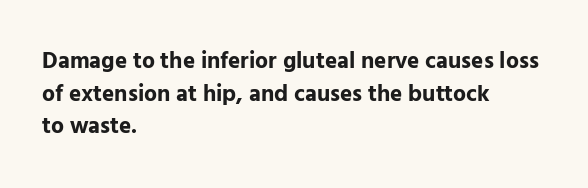
The image shows 23 px bold type, upright; set left-aligned, normal line spacing (1.42x), normal letter spacing, not underlined.
